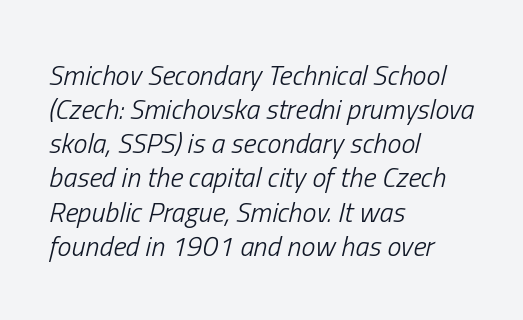
{"italic": "yes", "lean": "right", "slant_degrees": 13, "bold": "no", "weight": "light", "width": "condensed", "stroke_contrast": "low", "x_height": "medium", "monospaced": "no", "underline": "no", "align": "left", "line_spacing_ratio": 1.22, "letter_spacing": "normal", "letter_spacing_em": 0.0, "glyph_px": 28}
